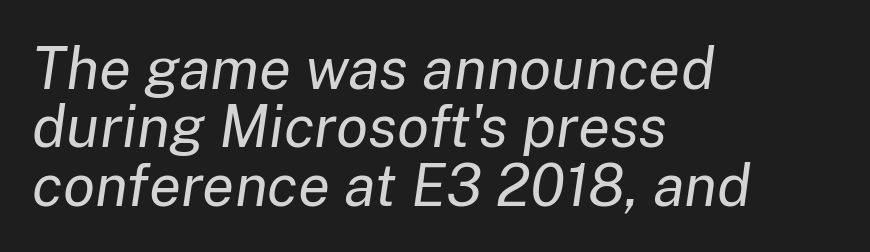
{"italic": "yes", "lean": "right", "slant_degrees": 8, "bold": "no", "weight": "regular", "width": "normal", "stroke_contrast": "low", "x_height": "medium", "monospaced": "no", "underline": "no", "align": "left", "line_spacing": "tight", "line_spacing_ratio": 0.99, "letter_spacing": "normal", "letter_spacing_em": 0.0, "glyph_px": 59}
